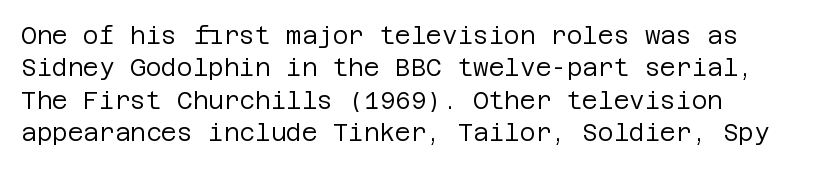
{"italic": "no", "bold": "no", "underline": "no", "align": "left", "line_spacing": "normal", "line_spacing_ratio": 1.35, "letter_spacing": "normal", "letter_spacing_em": 0.0, "glyph_px": 24}
